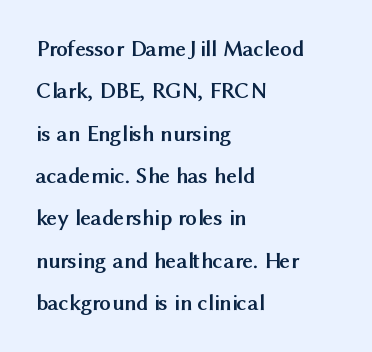
The image shows 23 px bold type, upright; set left-aligned, line spacing 1.84x, normal letter spacing, not underlined.
